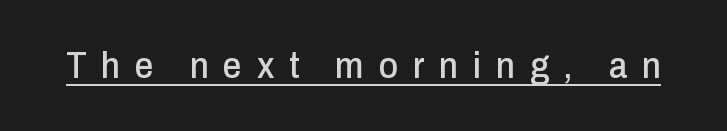
{"serif": "no", "italic": "no", "width": "condensed", "stroke_contrast": "low", "x_height": "medium", "monospaced": "no", "underline": "yes", "letter_spacing": "wide", "letter_spacing_em": 0.4, "glyph_px": 37}
